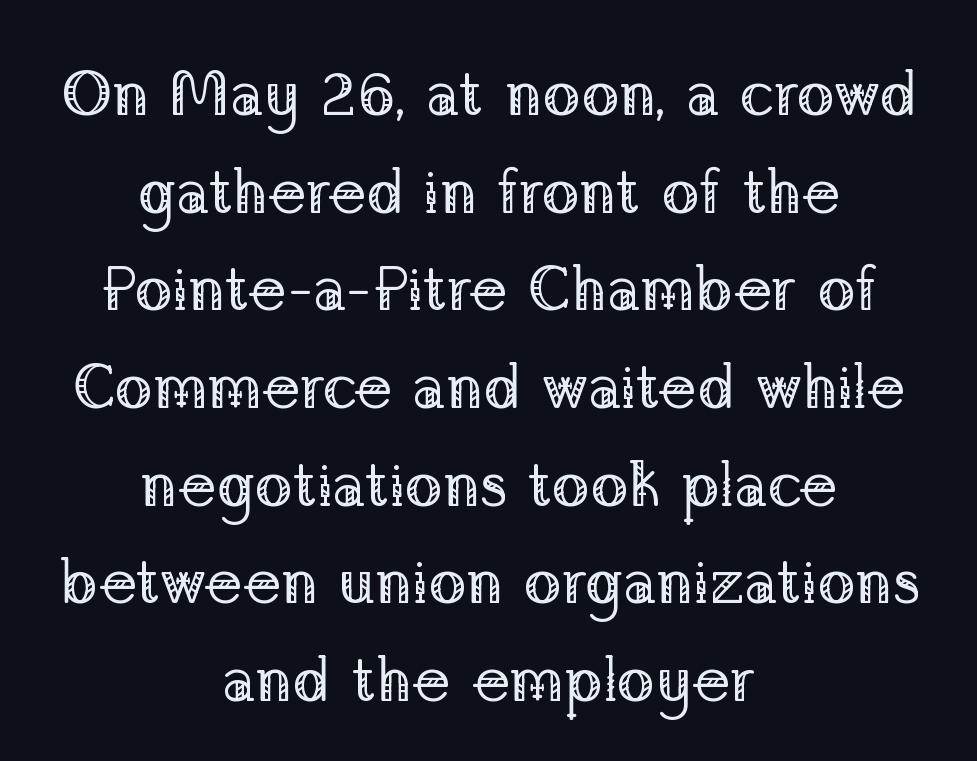
Q: Is the text bold? A: No.
Q: Is the text italic (slanted)? A: No, it is upright.
Q: Is the typeface a serif or a sans-serif typeface? A: Serif.
Q: Is the text underlined? A: No.
Q: How is the paragraph aligned? A: Centered.
Q: Is the spacing between letters normal or unusually wide? A: Normal.
Q: Is the spacing between lines tight, normal or loose? A: Normal.
Q: Width (condensed, normal, or wide)? A: Normal.
Q: Stroke contrast? A: Low.
Q: x-height? A: Medium.
Q: Monospaced? A: No.
